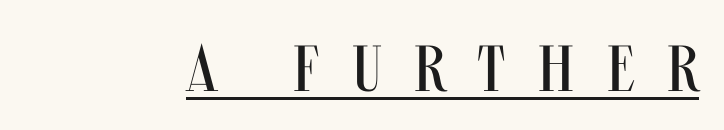
What kind of face is this? One without serifs — a sans. You could not count columns in this text — the font is proportionally spaced. Underlining? Definitely there. The weight would be labelled regular, book, light, or lighter still.
